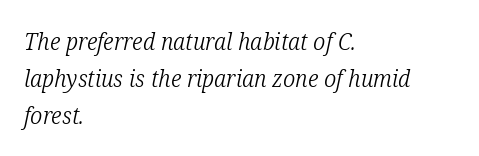
Yep, that's italic — everything's leaning. The space beneath each line is pristine and unruled. Horizontal bands of white between lines are of average thickness. The strokes are not fattened; the text isn't bold. Here the glyphs are tracked normally, forming tight word shapes. Reading down the block, your eye returns to a fixed left position each line.
